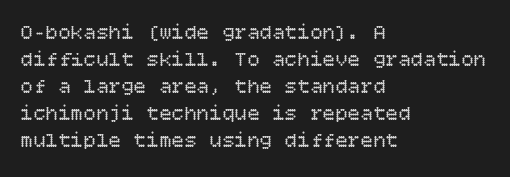
Q: Is the text bold? A: No.
Q: Is the text italic (slanted)? A: No, it is upright.
Q: Is the text underlined? A: No.
Q: How is the paragraph aligned? A: Left-aligned.
Q: Is the spacing between letters normal or unusually wide? A: Normal.
Q: Is the spacing between lines tight, normal or loose? A: Normal.
